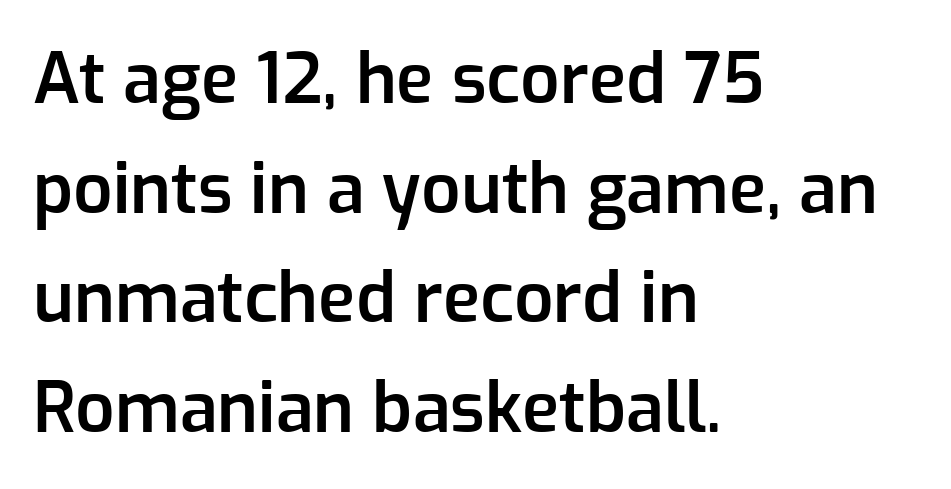
Q: Is the text bold? A: Semi-bold.
Q: Is the text italic (slanted)? A: No, it is upright.
Q: Is the typeface a serif or a sans-serif typeface? A: Sans-serif.
Q: Is the text underlined? A: No.
Q: How is the paragraph aligned? A: Left-aligned.
Q: Is the spacing between letters normal or unusually wide? A: Normal.
Q: Is the spacing between lines tight, normal or loose? A: Normal.
Q: Width (condensed, normal, or wide)? A: Normal.
Q: Stroke contrast? A: Low.
Q: x-height? A: Medium.
Q: Monospaced? A: No.
